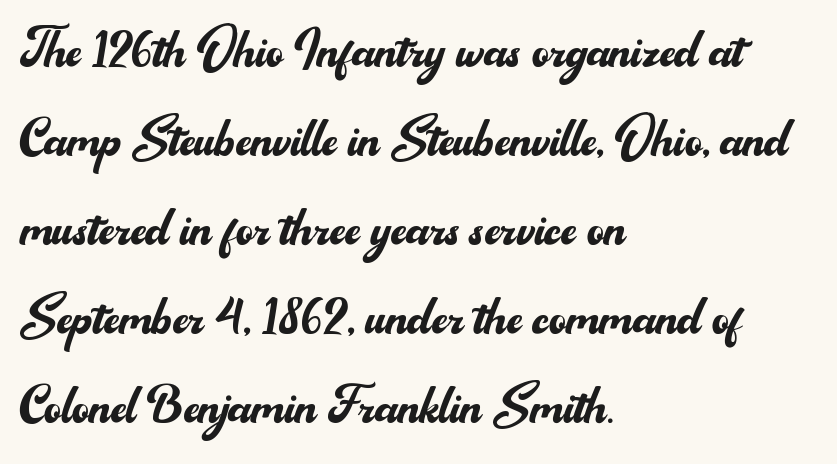
The image shows 66 px regular-weight sans-serif type; set left-aligned, normal line spacing (1.35x), normal letter spacing, not underlined; medium stroke contrast and a small x-height.
